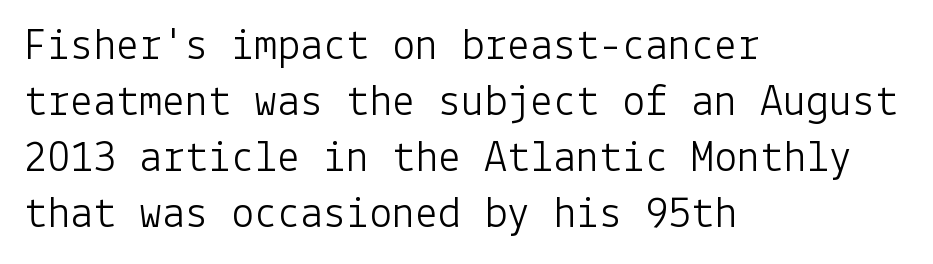
Q: Is the text bold? A: No.
Q: Is the text italic (slanted)? A: No, it is upright.
Q: Is the typeface a serif or a sans-serif typeface? A: Sans-serif.
Q: Is the text underlined? A: No.
Q: How is the paragraph aligned? A: Left-aligned.
Q: Is the spacing between letters normal or unusually wide? A: Normal.
Q: Width (condensed, normal, or wide)? A: Normal.
Q: Stroke contrast? A: Low.
Q: x-height? A: Medium.
